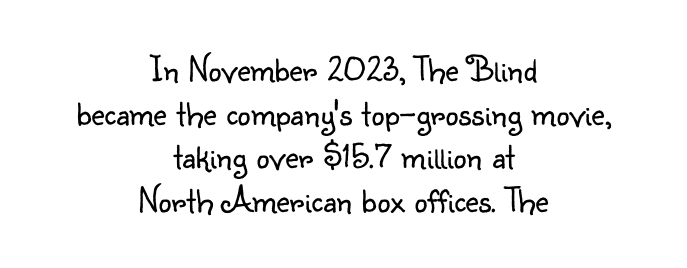
{"serif": "no", "italic": "no", "bold": "no", "weight": "light", "width": "normal", "stroke_contrast": "low", "x_height": "small", "monospaced": "no", "underline": "no", "align": "center", "line_spacing_ratio": 1.18, "letter_spacing": "normal", "letter_spacing_em": 0.0, "glyph_px": 37}
